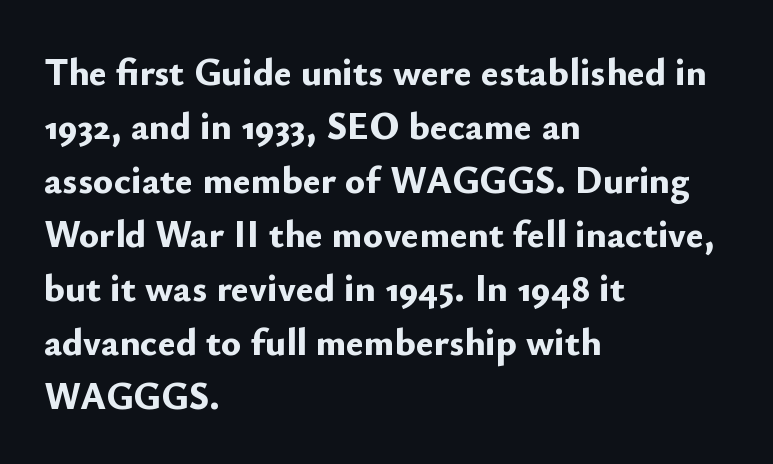
Character widths vary here, with narrow letters taking less room than wide ones. In terms of weight, the rendering is a true, heavy bold. Every row of glyphs begins at an identical x-position on the left. Clear beneath every line of the passage. The rows are spaced the way most documents space them.
